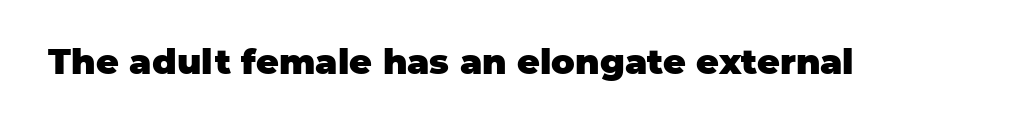
{"serif": "no", "italic": "no", "bold": "yes", "weight": "heavy", "width": "normal", "stroke_contrast": "low", "x_height": "large", "monospaced": "no", "underline": "no", "letter_spacing": "normal", "letter_spacing_em": 0.0, "glyph_px": 35}
